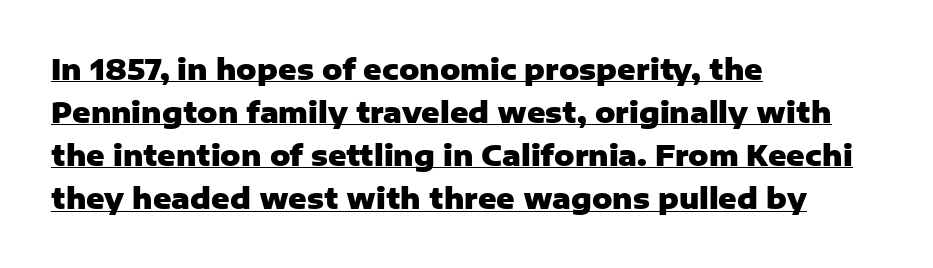
{"serif": "no", "italic": "no", "bold": "yes", "weight": "heavy", "width": "normal", "stroke_contrast": "low", "x_height": "medium", "monospaced": "no", "underline": "yes", "align": "left", "line_spacing": "normal", "line_spacing_ratio": 1.54, "letter_spacing": "normal", "letter_spacing_em": 0.0, "glyph_px": 28}
